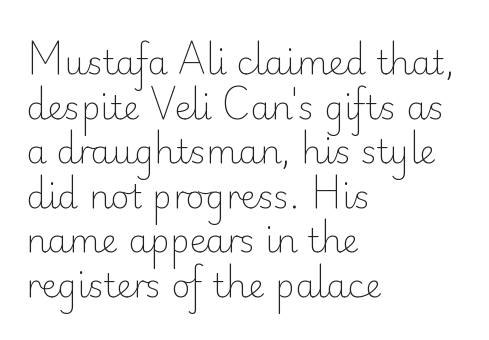
The image shows 33 px light sans-serif type, upright; set left-aligned, normal line spacing (1.35x), normal letter spacing, not underlined; low stroke contrast and a small x-height.
